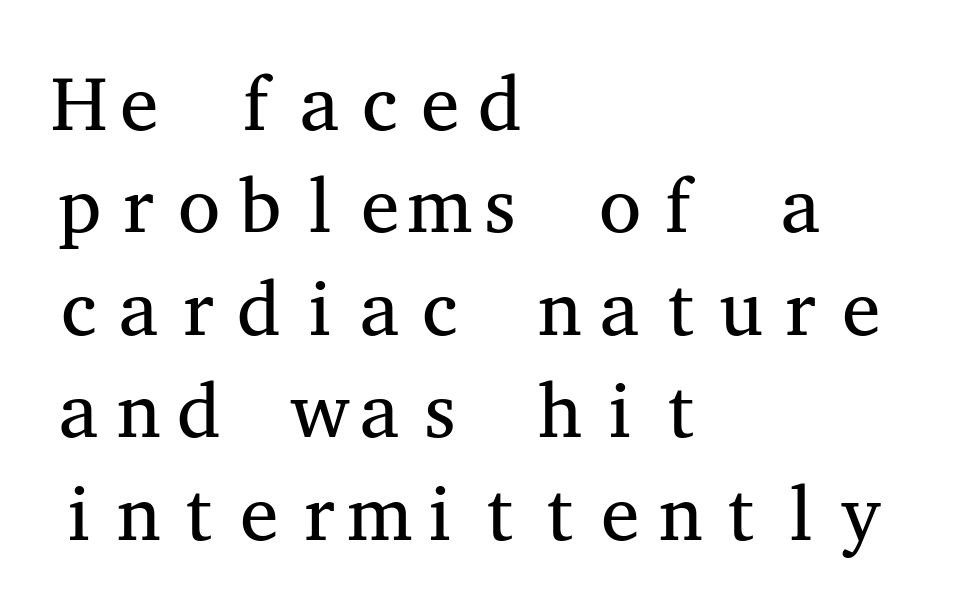
Q: Is the text bold? A: No.
Q: Is the text italic (slanted)? A: No, it is upright.
Q: Is the typeface a serif or a sans-serif typeface? A: Serif.
Q: Is the text underlined? A: No.
Q: How is the paragraph aligned? A: Left-aligned.
Q: Is the spacing between letters normal or unusually wide? A: Normal.
Q: Is the spacing between lines tight, normal or loose? A: Normal.
Q: Width (condensed, normal, or wide)? A: Wide.
Q: Stroke contrast? A: Medium.
Q: x-height? A: Medium.
Q: Monospaced? A: Yes.
